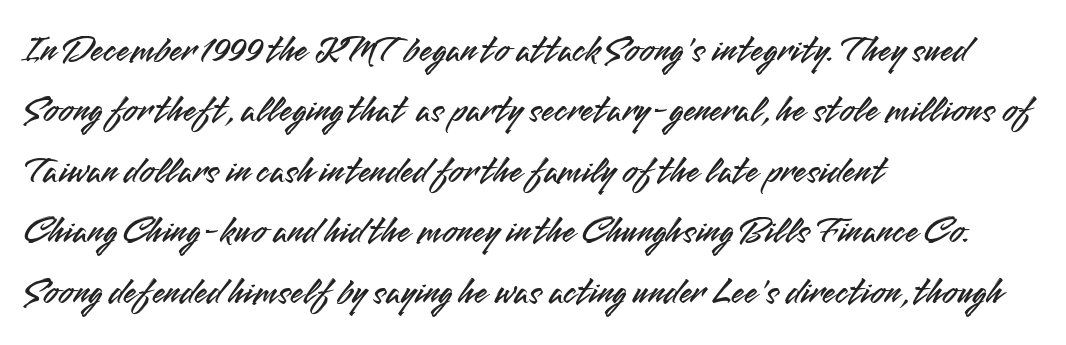
Q: Is the text italic (slanted)? A: Yes.
Q: Is the typeface a serif or a sans-serif typeface? A: Sans-serif.
Q: Is the text underlined? A: No.
Q: How is the paragraph aligned? A: Left-aligned.
Q: Is the spacing between letters normal or unusually wide? A: Normal.
Q: Is the spacing between lines tight, normal or loose? A: Normal.
Q: Width (condensed, normal, or wide)? A: Normal.
Q: Stroke contrast? A: Medium.
Q: x-height? A: Small.
Q: Monospaced? A: No.
